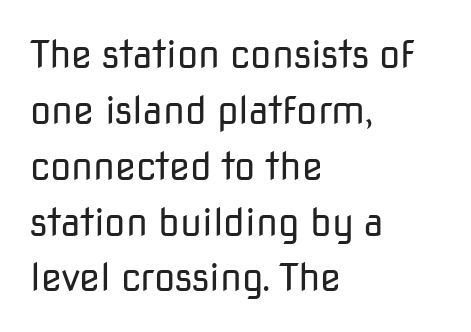
Q: Is the text bold? A: No.
Q: Is the text italic (slanted)? A: No, it is upright.
Q: Is the typeface a serif or a sans-serif typeface? A: Sans-serif.
Q: Is the text underlined? A: No.
Q: How is the paragraph aligned? A: Left-aligned.
Q: Is the spacing between letters normal or unusually wide? A: Normal.
Q: Is the spacing between lines tight, normal or loose? A: Normal.
Q: Width (condensed, normal, or wide)? A: Normal.
Q: Stroke contrast? A: Low.
Q: x-height? A: Medium.
Q: Monospaced? A: No.
